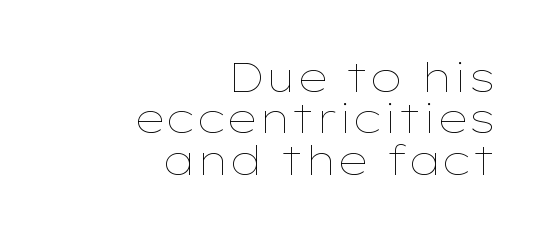
{"italic": "no", "bold": "no", "weight": "thin", "width": "wide", "stroke_contrast": "low", "x_height": "medium", "monospaced": "no", "underline": "no", "align": "right", "line_spacing": "tight", "line_spacing_ratio": 1.01, "letter_spacing": "normal", "letter_spacing_em": 0.0, "glyph_px": 41}
